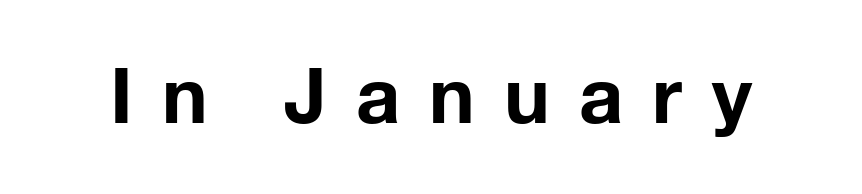
The face used here is a sans, in the tradition of grotesques and geometrics. This rendering features lettering with no underline. Honestly, the letter spacing is so wide it's the main thing you notice. Notice how the stems are strictly vertical — no italics here.
